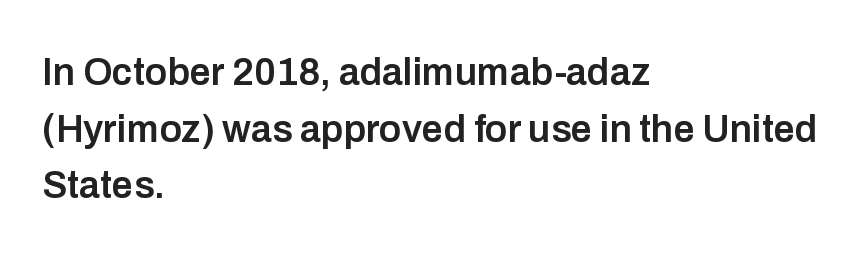
Is the type bold? Partly — it's a semibold, heavier than regular but not fully bold. Between one letter and the next there's only the usual sliver of space. The compositor pushed each line to the left boundary. This sample has the flowing, uneven cadence of proportional lettering. Italic: no, the glyphs are upright roman. Reading down the column, the eye jumps a familiar distance to each next line.
